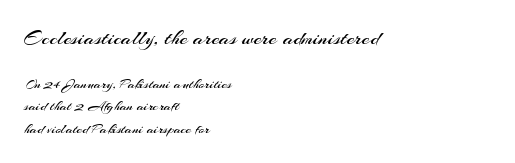
Q: Is the text bold? A: No.
Q: Is the text italic (slanted)? A: Yes.
Q: Is the text underlined? A: No.
Q: How is the paragraph aligned? A: Left-aligned.
Q: Is the spacing between letters normal or unusually wide? A: Normal.
Q: Is the spacing between lines tight, normal or loose? A: Normal.
Q: Which block of text is set in a larger size, the first (top) or the second (bottom)? A: The first (top) one.
